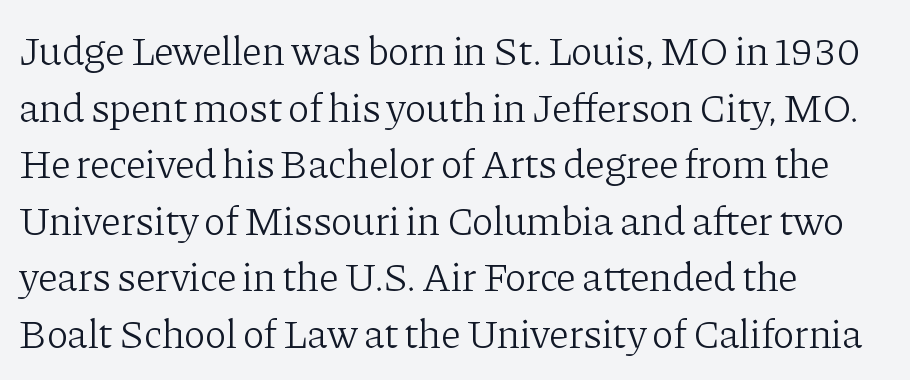
A typesetter would call this proportional, since set widths differ per character. The passage shown is not underscored anywhere. Notice how the passage keeps a crisp vertical edge on the left only. A typesetter would call this leading conventional body-copy spacing. The specimen reads as upright at a glance. Regarding serifs, this sample has them.
